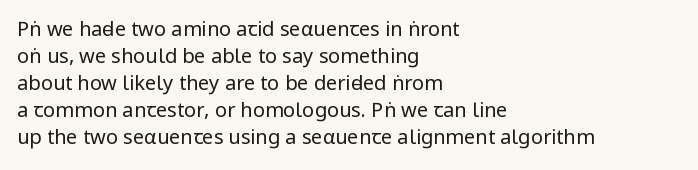
{"italic": "no", "bold": "no", "underline": "no", "align": "left", "line_spacing": "normal", "line_spacing_ratio": 1.35, "letter_spacing": "normal", "letter_spacing_em": 0.0, "glyph_px": 20}
